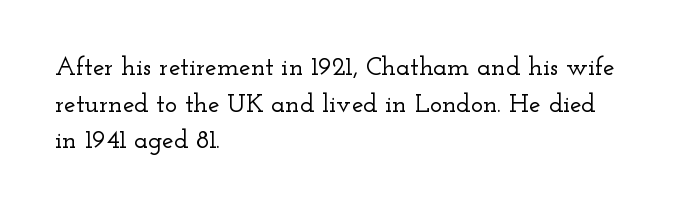
{"italic": "no", "underline": "no", "align": "left", "line_spacing": "normal", "line_spacing_ratio": 1.41, "letter_spacing": "normal", "letter_spacing_em": 0.0, "glyph_px": 26}
